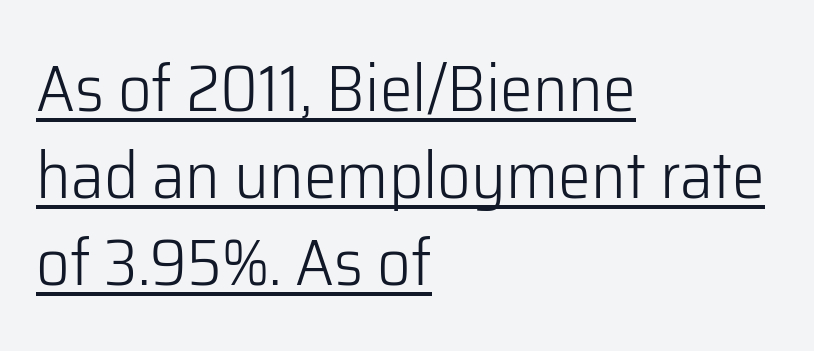
The image shows 66 px light sans-serif type, upright; set left-aligned, normal line spacing (1.32x), normal letter spacing, underlined; low stroke contrast and a medium x-height.
